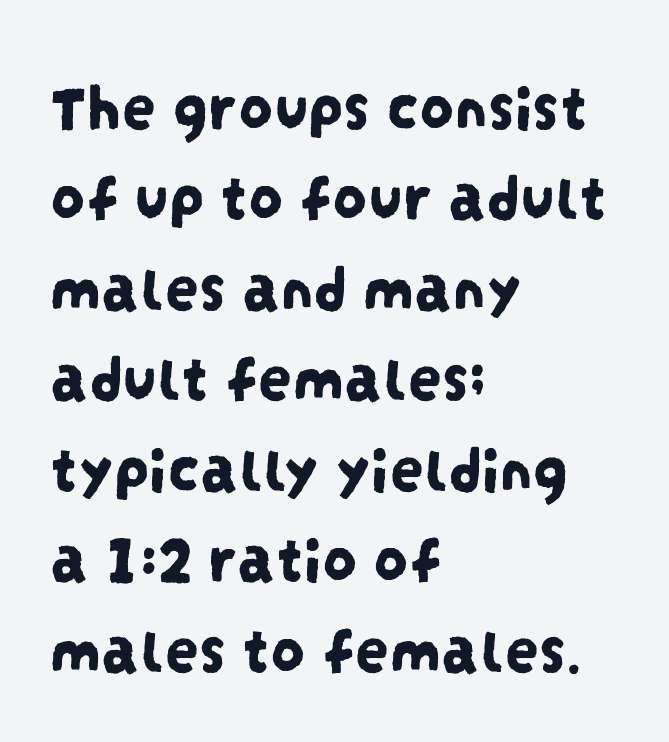
The image shows 68 px condensed sans-serif type; set left-aligned, normal line spacing (1.33x), normal letter spacing, not underlined; low stroke contrast and a large x-height.
